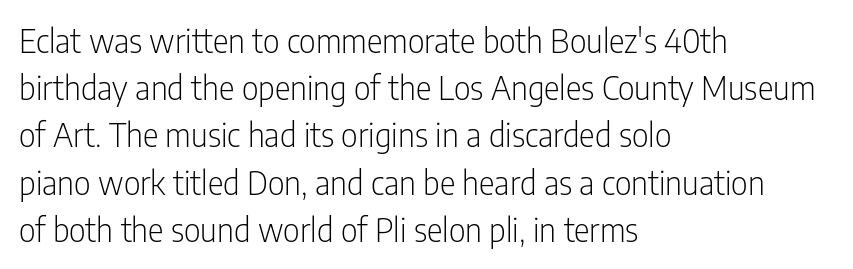
The image shows 33 px light, condensed sans-serif type, upright; set left-aligned, normal line spacing (1.43x), normal letter spacing, not underlined; low stroke contrast and a medium x-height.
